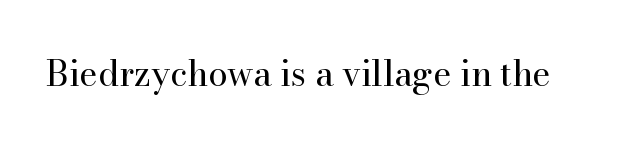
Q: Is the text bold? A: No.
Q: Is the text italic (slanted)? A: No, it is upright.
Q: Is the typeface a serif or a sans-serif typeface? A: Serif.
Q: Is the text underlined? A: No.
Q: Is the spacing between letters normal or unusually wide? A: Normal.
Q: Width (condensed, normal, or wide)? A: Normal.
Q: Stroke contrast? A: High.
Q: x-height? A: Small.
Q: Monospaced? A: No.
